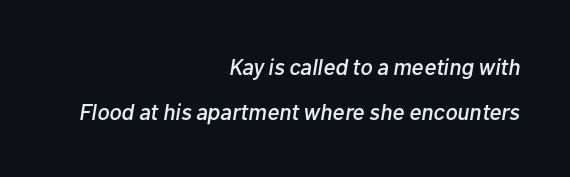
Q: Is the text italic (slanted)? A: Yes, it leans right by about 10 degrees.
Q: Is the text underlined? A: No.
Q: How is the paragraph aligned? A: Right-aligned.
Q: Is the spacing between letters normal or unusually wide? A: Normal.
Q: Is the spacing between lines tight, normal or loose? A: Loose.
